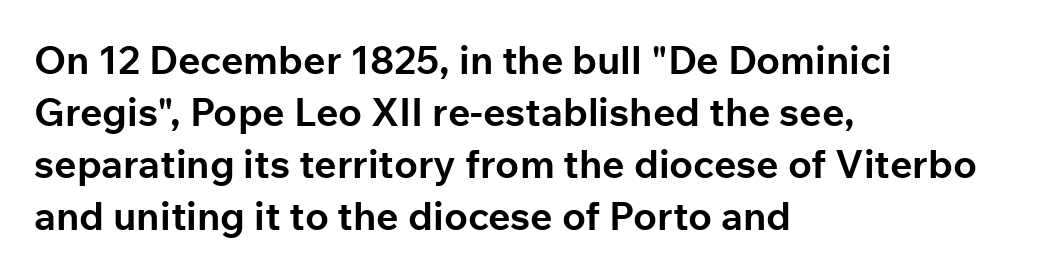
Think of a printed novel: that variable character pitch is what you see here. Nope, not italic — everything's standing straight. The line texture is even and compact thanks to regular tracking. Leading matches the norm, producing a regular column.
